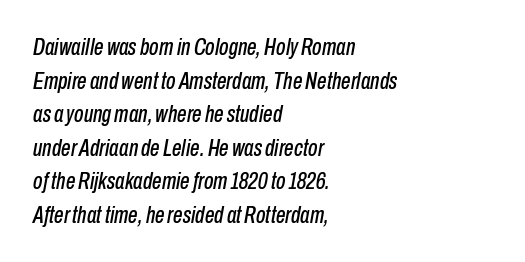
Regarding leading, the lines here are spaced in the standard way. Yep, that's italic — everything's leaning. Look at the tracking — it's just the regular setting, nothing added. The strip under each line holds only bare page.
